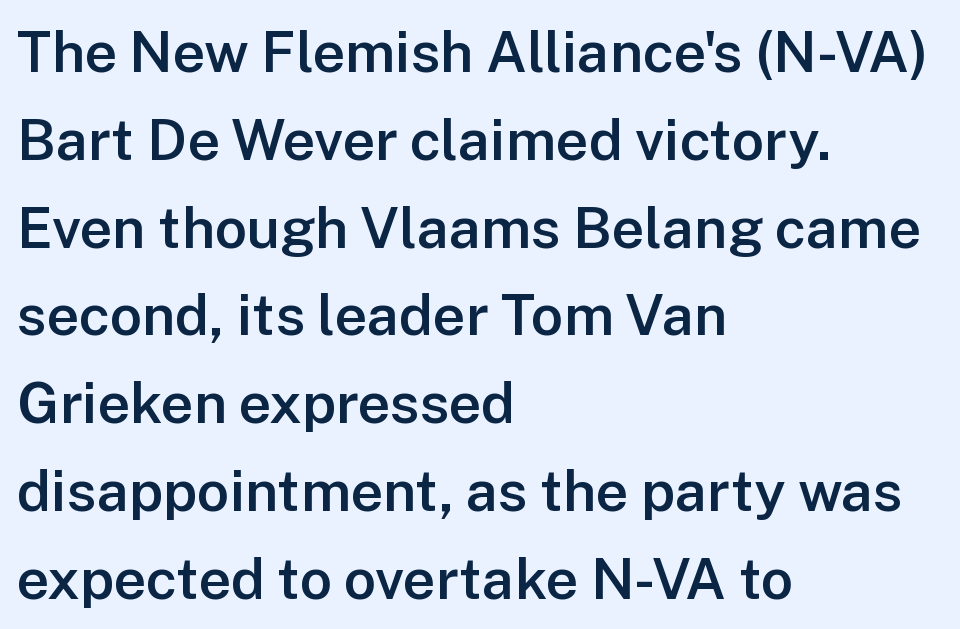
Its strokes are somewhat broadened, the hallmark of semibold type. The letterforms sit shoulder to shoulder at normal distance. Font category for this specimen: sans-serif. The passage shown is typed in a proportional face where columns would drift.
